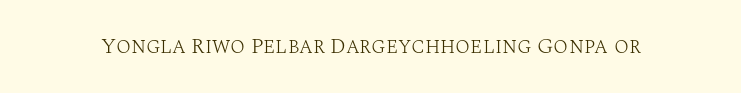
{"italic": "no", "bold": "no", "underline": "no", "letter_spacing": "normal", "letter_spacing_em": 0.0, "glyph_px": 22}
